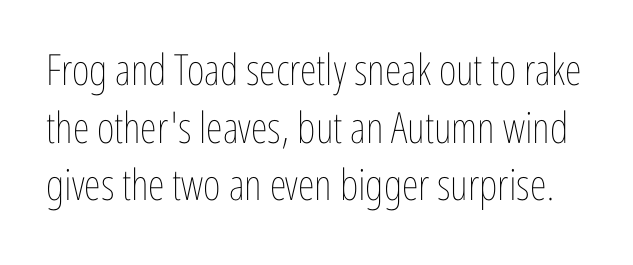
The image shows 43 px thin, condensed type, upright; set normal line spacing (1.34x), normal letter spacing, not underlined; low stroke contrast and a medium x-height.
